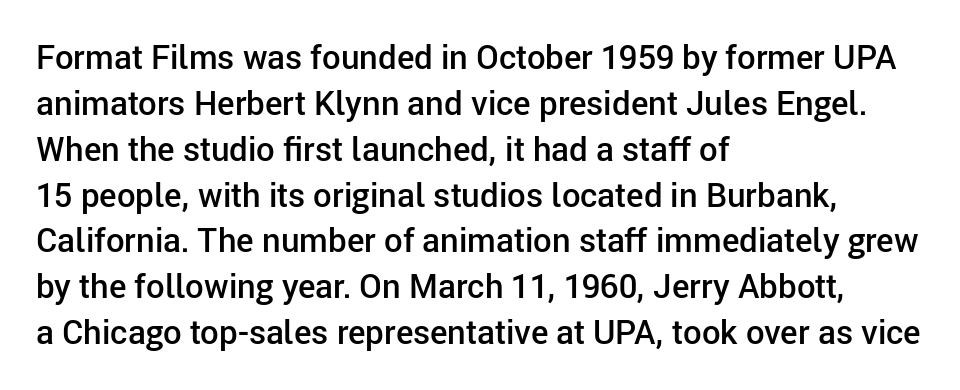
The image shows 33 px semibold sans-serif type, upright; set left-aligned, normal line spacing (1.39x), normal letter spacing, not underlined; low stroke contrast and a medium x-height.
